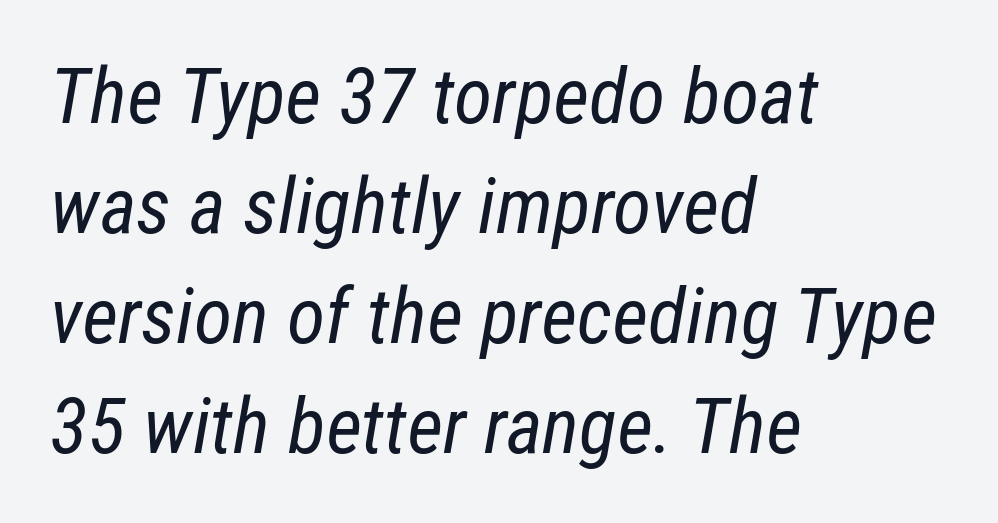
In terms of leading, this rendering sits right in the middle. Characters are canted at an angle relative to the baseline's perpendicular. The face used here is proportionally spaced, like ordinary book or web type. Characters follow at the spacing the type designer built in. Honestly, there is no underline to notice here at all. Alignment: flush left.
